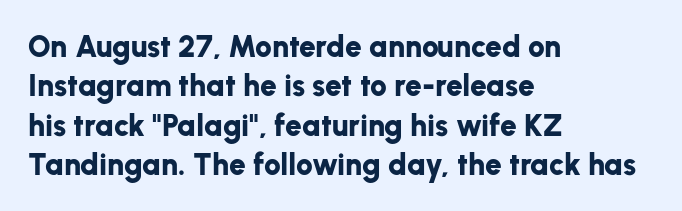
The image shows 30 px bold sans-serif type, upright; set left-aligned, normal line spacing (1.31x), normal letter spacing, not underlined; low stroke contrast and a medium x-height.
